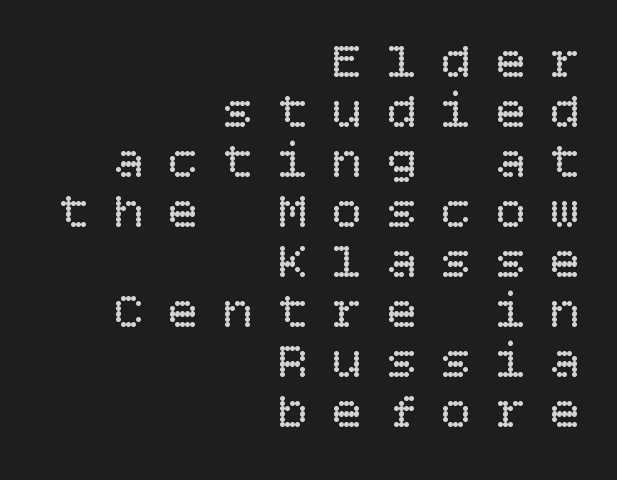
Q: Is the text bold? A: No.
Q: Is the text italic (slanted)? A: No, it is upright.
Q: Is the text underlined? A: No.
Q: How is the paragraph aligned? A: Right-aligned.
Q: Is the spacing between letters normal or unusually wide? A: Unusually wide.
Q: Is the spacing between lines tight, normal or loose? A: Tight.
Q: Width (condensed, normal, or wide)? A: Normal.
Q: Stroke contrast? A: Low.
Q: x-height? A: Large.
